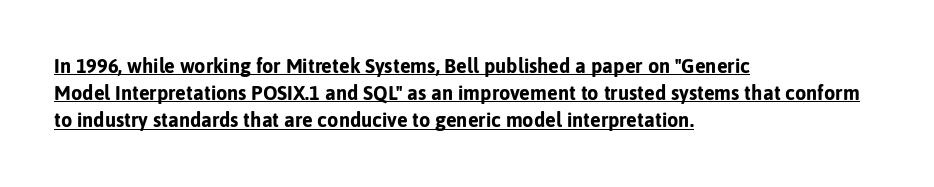
The image shows 20 px bold type, upright; set left-aligned, normal line spacing (1.36x), normal letter spacing, underlined.
